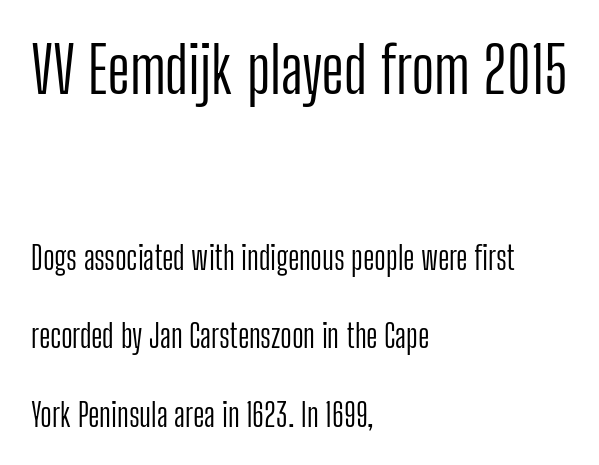
Q: Is the text bold? A: No.
Q: Is the text italic (slanted)? A: No, it is upright.
Q: Is the typeface a serif or a sans-serif typeface? A: Sans-serif.
Q: Is the text underlined? A: No.
Q: How is the paragraph aligned? A: Left-aligned.
Q: Is the spacing between letters normal or unusually wide? A: Normal.
Q: Is the spacing between lines tight, normal or loose? A: Loose.
Q: Which block of text is set in a larger size, the first (top) or the second (bottom)? A: The first (top) one.
Q: Width (condensed, normal, or wide)? A: Condensed.
Q: Stroke contrast? A: Low.
Q: x-height? A: Medium.
Q: Monospaced? A: No.
